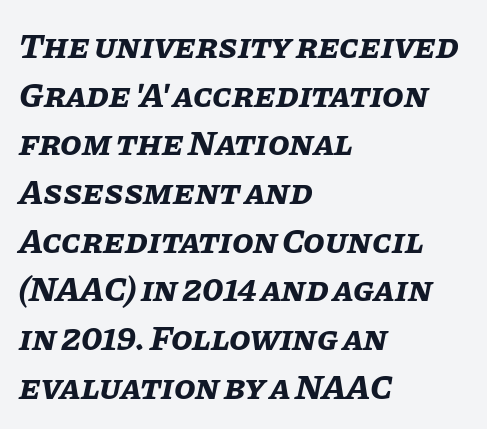
Q: Is the text bold? A: Yes.
Q: Is the text italic (slanted)? A: Yes, it leans right by about 11 degrees.
Q: Is the text underlined? A: No.
Q: How is the paragraph aligned? A: Left-aligned.
Q: Is the spacing between letters normal or unusually wide? A: Normal.
Q: Is the spacing between lines tight, normal or loose? A: Normal.
Q: Width (condensed, normal, or wide)? A: Normal.
Q: Stroke contrast? A: Low.
Q: x-height? A: Large.
Q: Monospaced? A: No.
